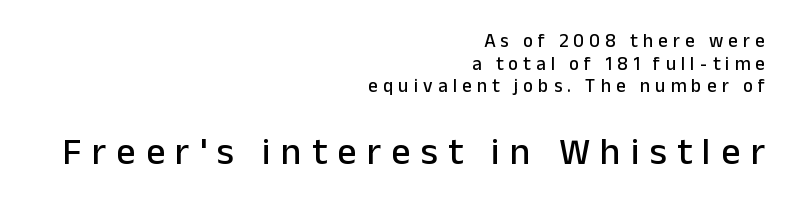
Q: Is the text italic (slanted)? A: No, it is upright.
Q: Is the typeface a serif or a sans-serif typeface? A: Sans-serif.
Q: Is the text underlined? A: No.
Q: How is the paragraph aligned? A: Right-aligned.
Q: Is the spacing between letters normal or unusually wide? A: Unusually wide.
Q: Which block of text is set in a larger size, the first (top) or the second (bottom)? A: The second (bottom) one.
Q: Width (condensed, normal, or wide)? A: Normal.
Q: Stroke contrast? A: Low.
Q: x-height? A: Medium.
Q: Monospaced? A: No.
